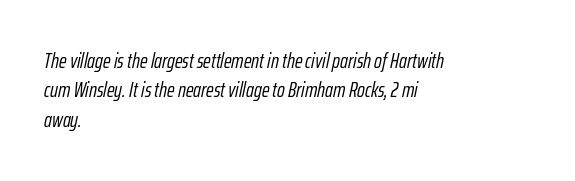
{"italic": "yes", "lean": "right", "slant_degrees": 12, "bold": "no", "underline": "no", "align": "left", "line_spacing": "normal", "line_spacing_ratio": 1.4, "letter_spacing": "normal", "letter_spacing_em": 0.0, "glyph_px": 21}
